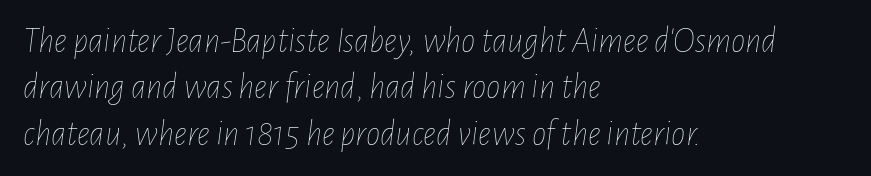
{"italic": "yes", "lean": "right", "slant_degrees": 7, "bold": "no", "weight": "thin", "width": "condensed", "stroke_contrast": "low", "x_height": "medium", "monospaced": "no", "underline": "no", "align": "left", "line_spacing": "normal", "line_spacing_ratio": 1.29, "letter_spacing": "normal", "letter_spacing_em": 0.0, "glyph_px": 36}
